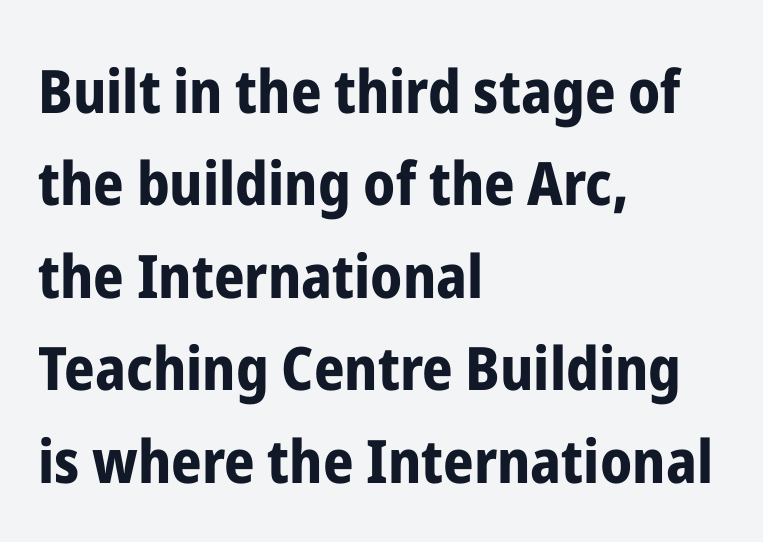
Q: Is the text bold? A: Yes.
Q: Is the text italic (slanted)? A: No, it is upright.
Q: Is the typeface a serif or a sans-serif typeface? A: Sans-serif.
Q: Is the text underlined? A: No.
Q: How is the paragraph aligned? A: Left-aligned.
Q: Is the spacing between letters normal or unusually wide? A: Normal.
Q: Is the spacing between lines tight, normal or loose? A: Normal.
Q: Width (condensed, normal, or wide)? A: Condensed.
Q: Stroke contrast? A: Low.
Q: x-height? A: Medium.
Q: Monospaced? A: No.
